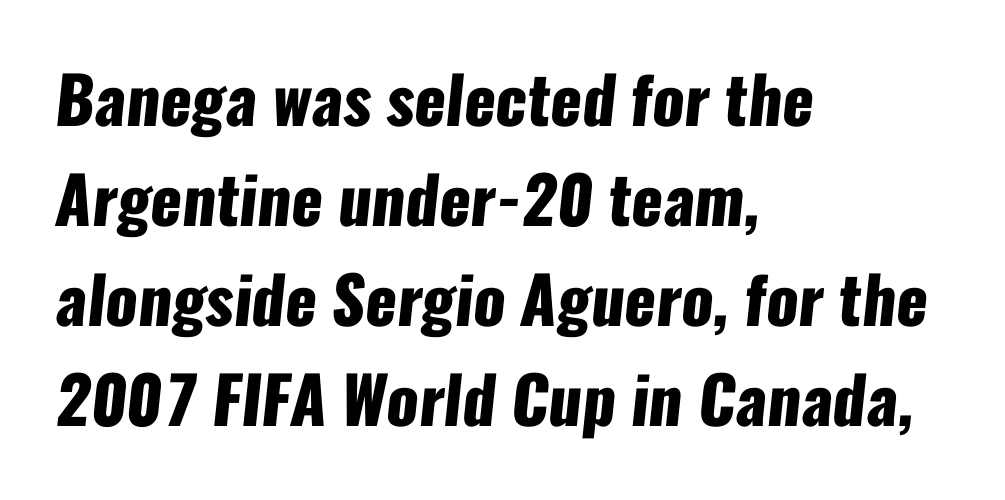
Q: Is the text bold? A: Yes.
Q: Is the typeface a serif or a sans-serif typeface? A: Sans-serif.
Q: Is the text underlined? A: No.
Q: How is the paragraph aligned? A: Left-aligned.
Q: Is the spacing between letters normal or unusually wide? A: Normal.
Q: Is the spacing between lines tight, normal or loose? A: Normal.
Q: Width (condensed, normal, or wide)? A: Condensed.
Q: Stroke contrast? A: Low.
Q: x-height? A: Medium.
Q: Monospaced? A: No.
